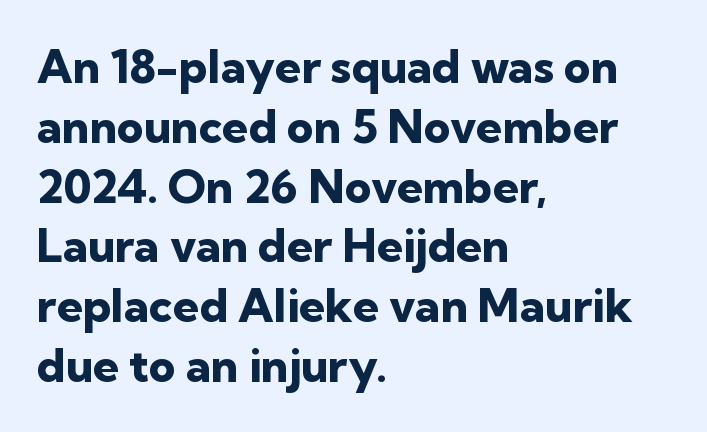
Q: Is the text bold? A: Yes.
Q: Is the text italic (slanted)? A: No, it is upright.
Q: Is the typeface a serif or a sans-serif typeface? A: Sans-serif.
Q: Is the text underlined? A: No.
Q: How is the paragraph aligned? A: Left-aligned.
Q: Is the spacing between letters normal or unusually wide? A: Normal.
Q: Is the spacing between lines tight, normal or loose? A: Normal.
Q: Width (condensed, normal, or wide)? A: Normal.
Q: Stroke contrast? A: Low.
Q: x-height? A: Medium.
Q: Monospaced? A: No.
